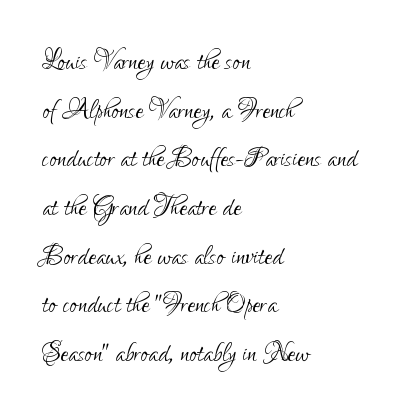
Think standard paragraph weight, or any step lighter than that. Just letters on the line, the space beneath them empty. Classification — sans serif. This sample keeps an unexceptional amount of space between lines. This rendering leaves character spacing at its baseline value.
